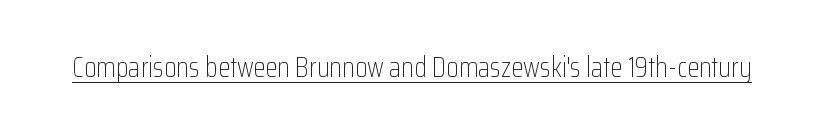
The passage shown is typed in a proportional face where columns would drift. Nope, not italic — everything's standing straight. Standard letterfit; no display-style spreading of the glyphs. The weight would be labelled regular, book, light, or lighter still. Regarding serifs, this sample does without them. This sample carries an underscore along the baseline area.
